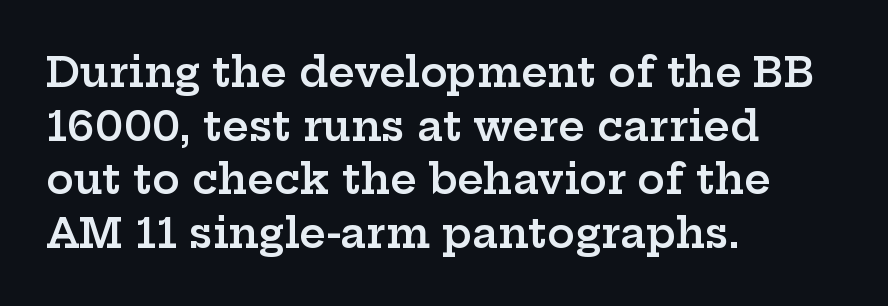
Q: Is the text bold? A: Semi-bold.
Q: Is the text italic (slanted)? A: No, it is upright.
Q: Is the typeface a serif or a sans-serif typeface? A: Serif.
Q: Is the text underlined? A: No.
Q: How is the paragraph aligned? A: Left-aligned.
Q: Is the spacing between letters normal or unusually wide? A: Normal.
Q: Is the spacing between lines tight, normal or loose? A: Normal.
Q: Width (condensed, normal, or wide)? A: Wide.
Q: Stroke contrast? A: Low.
Q: x-height? A: Medium.
Q: Monospaced? A: No.
